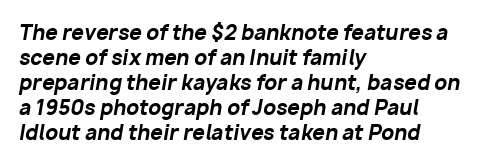
The image shows 20 px bold type, italic (leaning right); set left-aligned, normal line spacing (1.25x), normal letter spacing, not underlined.
